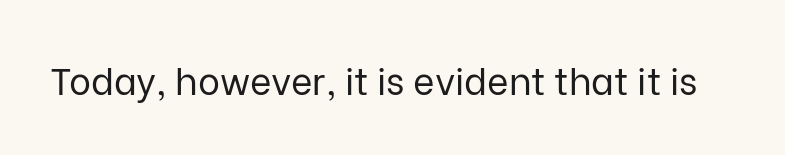
The image shows 37 px regular-weight sans-serif type, upright; set normal letter spacing, not underlined; low stroke contrast and a medium x-height.
